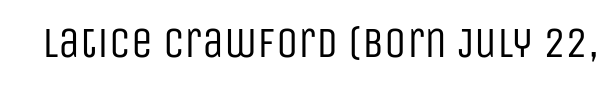
Q: Is the text bold? A: No.
Q: Is the text italic (slanted)? A: No, it is upright.
Q: Is the typeface a serif or a sans-serif typeface? A: Sans-serif.
Q: Is the text underlined? A: No.
Q: Is the spacing between letters normal or unusually wide? A: Normal.
Q: Width (condensed, normal, or wide)? A: Condensed.
Q: Stroke contrast? A: Low.
Q: x-height? A: Large.
Q: Monospaced? A: No.
